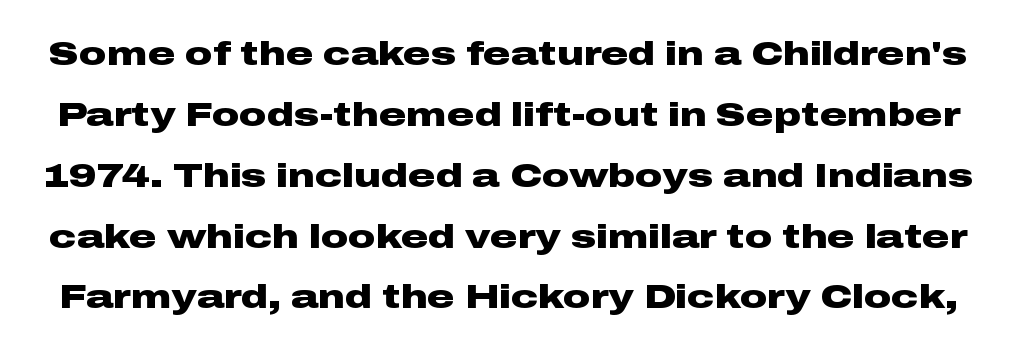
{"serif": "no", "italic": "no", "bold": "yes", "weight": "heavy", "width": "wide", "stroke_contrast": "low", "x_height": "medium", "monospaced": "no", "underline": "no", "line_spacing_ratio": 1.79, "letter_spacing": "normal", "letter_spacing_em": 0.0, "glyph_px": 34}
